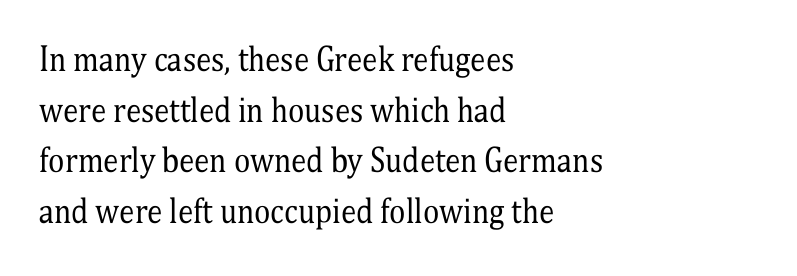
Q: Is the text bold? A: No.
Q: Is the text italic (slanted)? A: No, it is upright.
Q: Is the typeface a serif or a sans-serif typeface? A: Serif.
Q: Is the text underlined? A: No.
Q: How is the paragraph aligned? A: Left-aligned.
Q: Is the spacing between letters normal or unusually wide? A: Normal.
Q: Is the spacing between lines tight, normal or loose? A: Normal.
Q: Width (condensed, normal, or wide)? A: Condensed.
Q: Stroke contrast? A: Medium.
Q: x-height? A: Medium.
Q: Monospaced? A: No.
